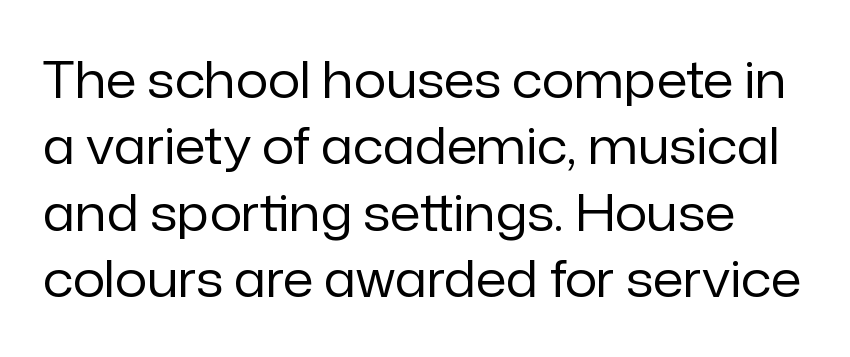
In terms of letterspacing, this is plain default setting. Note the varied advance widths — an 'i' is clearly narrower than an 'm'. The rendering shows plain stroke endings on the letterforms — a sans-serif design. Stroke mass is kept to a normal reading level or below. Honestly, there is no underline to notice here at all.
